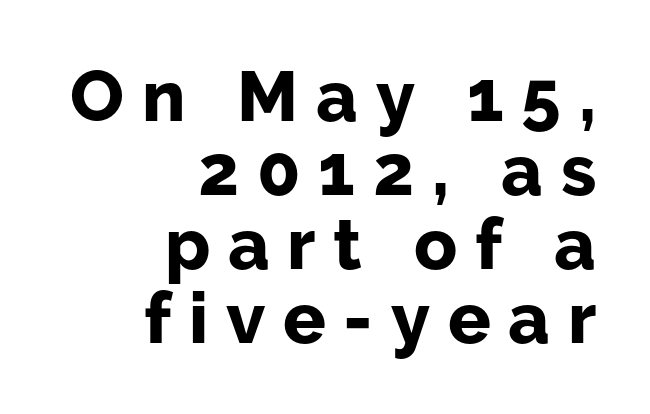
The typesetter chose a ragged-left arrangement here. I'd call this a sans setting — the letters go barefoot. The glyphs have the mass of a bold cut. Is there any slant? The stems are plumb. Someone cranked the tracking dial way up on this one.
